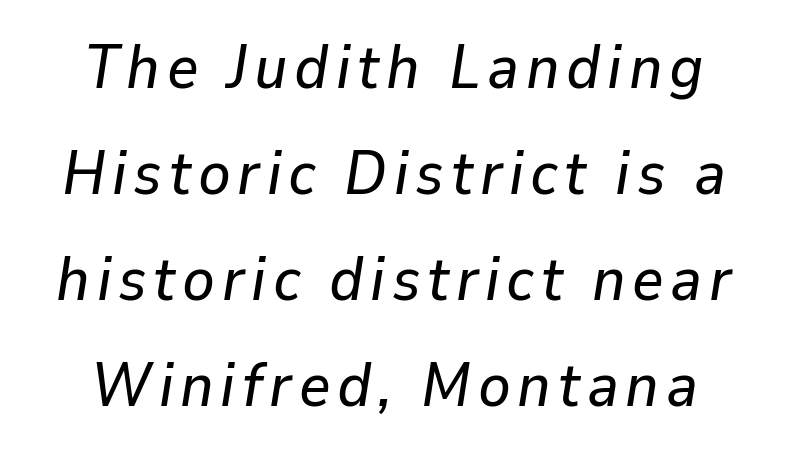
{"italic": "yes", "lean": "right", "slant_degrees": 9, "width": "normal", "stroke_contrast": "low", "x_height": "medium", "monospaced": "no", "underline": "no", "align": "center", "line_spacing_ratio": 1.74, "glyph_px": 61}
